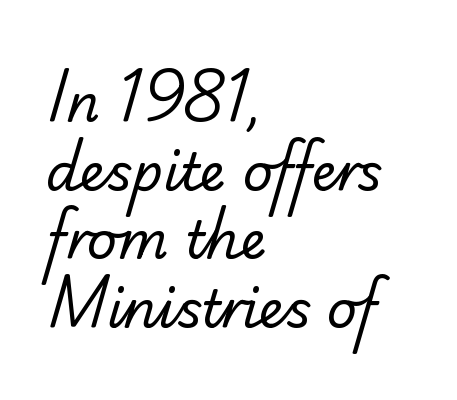
The ragged edge is on the right, which tells us the setting is flush left. The space beneath each line is pristine and unruled. One glance says typical: line gaps are just what's usual. Default kerning and tracking; the words read as compact shapes. Nothing sits at the stroke ends, so this counts as sans-serif. Nothing heavy about these letters — not bold at all.
